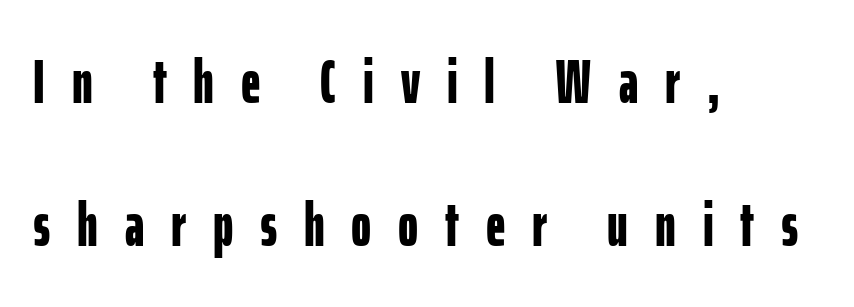
A dark, heavy texture on the line: the type is bold. The space between consecutive lines is lavish. A sans-serif font was chosen for this passage. Underline: absent. Loose tracking; the words dissolve into strings of separated letters.
